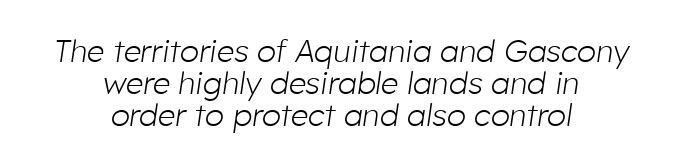
The image shows 31 px light type, italic (leaning right); set centered, tight line spacing (1.04x), normal letter spacing, not underlined; low stroke contrast and a medium x-height.
